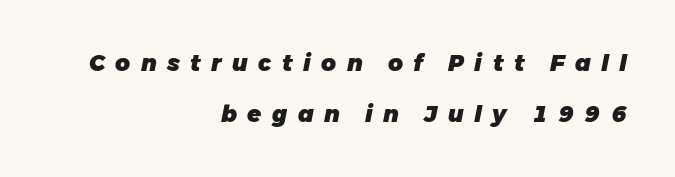
The rendering anchors every line to the right-hand side. The space directly below the letters is spotless. In terms of posture, this sample is oblique. The letters are spread apart with noticeably loose tracking.
